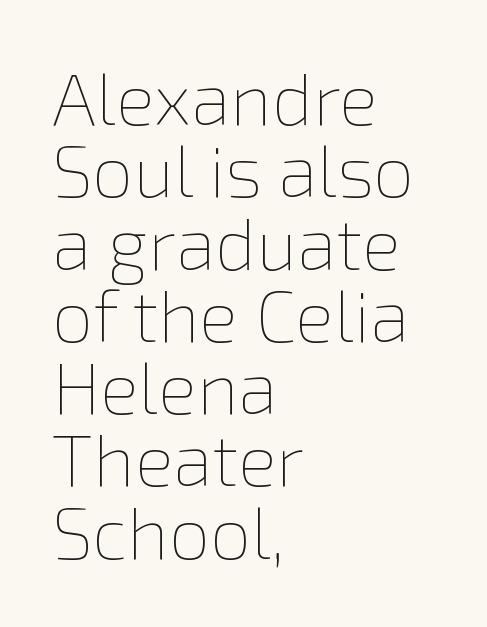
The image shows 73 px thin type, upright; set left-aligned, tight line spacing (0.99x), normal letter spacing, not underlined; a medium x-height.
